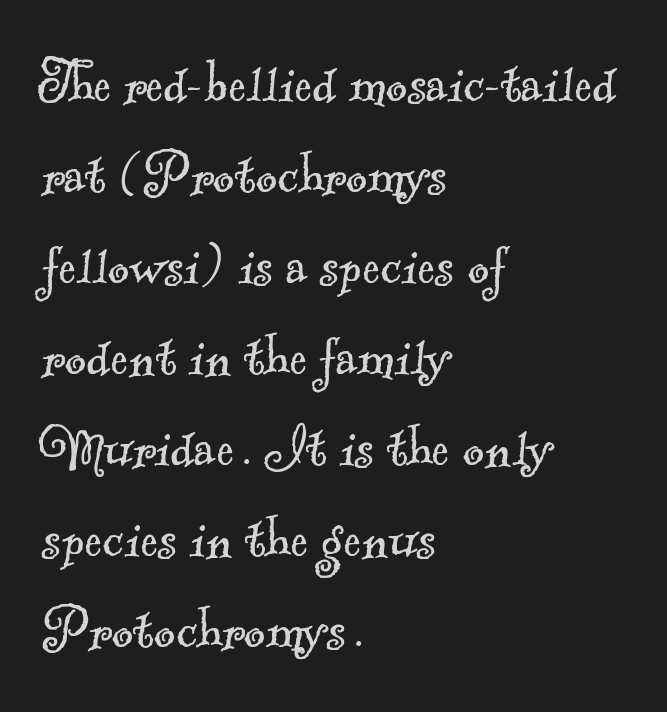
Q: Is the text bold? A: No.
Q: Is the typeface a serif or a sans-serif typeface? A: Serif.
Q: Is the text underlined? A: No.
Q: How is the paragraph aligned? A: Left-aligned.
Q: Is the spacing between letters normal or unusually wide? A: Normal.
Q: Is the spacing between lines tight, normal or loose? A: Normal.
Q: Width (condensed, normal, or wide)? A: Normal.
Q: x-height? A: Small.
Q: Monospaced? A: No.
